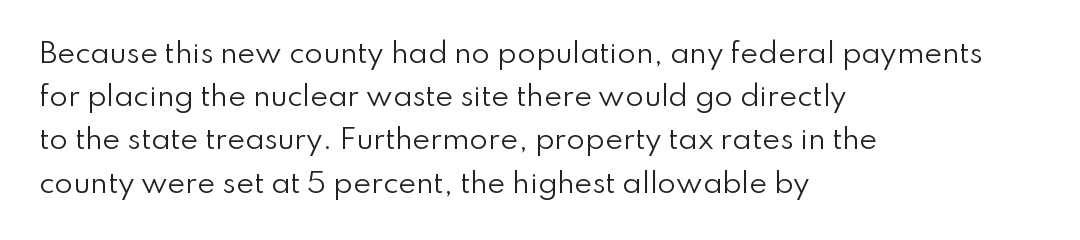
The image shows 27 px text type, upright; set left-aligned, normal line spacing (1.6x), normal letter spacing, not underlined.
